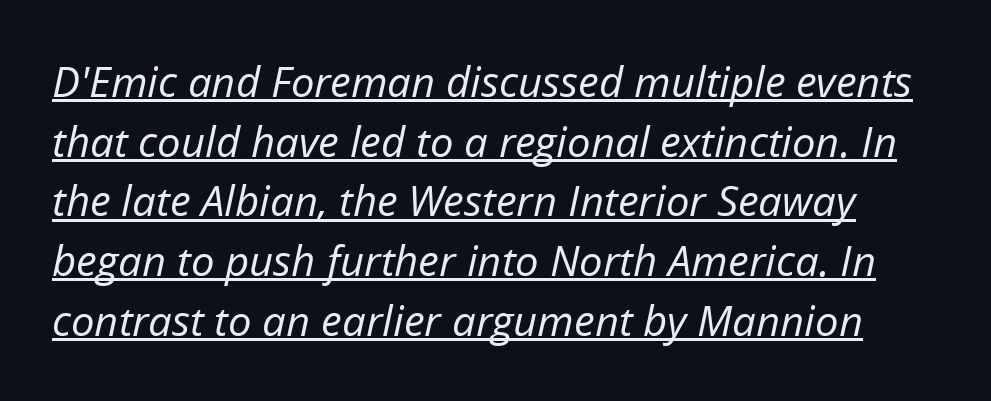
Do the characters align in a grid? No, the font is proportional. Italic: yes, the glyphs are oblique. A rule runs beneath these lines of type. These lines sit exactly where default settings would place them. Default kerning and tracking; the words read as compact shapes.
